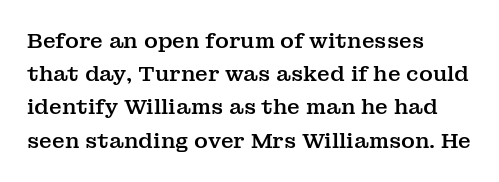
{"italic": "no", "underline": "no", "align": "left", "line_spacing": "normal", "line_spacing_ratio": 1.58, "letter_spacing": "normal", "letter_spacing_em": 0.0, "glyph_px": 21}
